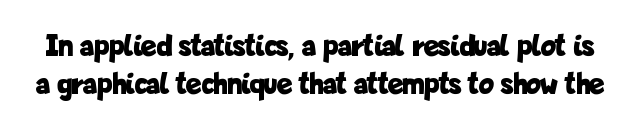
{"serif": "no", "italic": "no", "bold": "yes", "weight": "bold", "width": "condensed", "stroke_contrast": "low", "x_height": "medium", "monospaced": "no", "underline": "no", "line_spacing_ratio": 1.22, "letter_spacing": "normal", "letter_spacing_em": 0.0, "glyph_px": 31}
